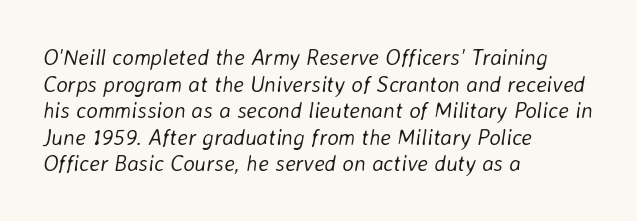
Slanted lettering throughout. Bold? No — there's no thickening of the strokes. The rendering anchors every line to the left-hand side. Beneath every word, the page is bare. Nobody touched the tracking dial on this one.
